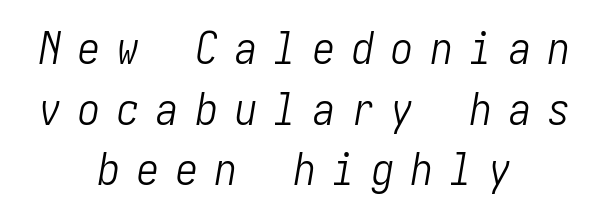
{"italic": "yes", "lean": "right", "slant_degrees": 10, "bold": "no", "weight": "light", "width": "condensed", "stroke_contrast": "low", "x_height": "medium", "underline": "no", "align": "center", "line_spacing": "normal", "line_spacing_ratio": 1.38, "letter_spacing": "wide", "letter_spacing_em": 0.39, "glyph_px": 44}
